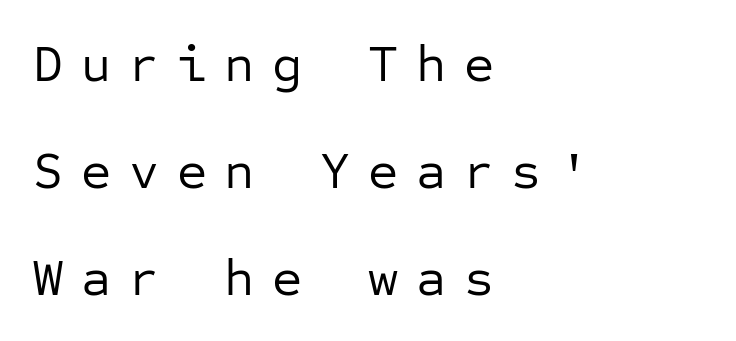
Q: Is the text bold? A: No.
Q: Is the text italic (slanted)? A: No, it is upright.
Q: Is the typeface a serif or a sans-serif typeface? A: Sans-serif.
Q: Is the text underlined? A: No.
Q: How is the paragraph aligned? A: Left-aligned.
Q: Is the spacing between letters normal or unusually wide? A: Unusually wide.
Q: Is the spacing between lines tight, normal or loose? A: Loose.
Q: Width (condensed, normal, or wide)? A: Normal.
Q: Stroke contrast? A: Low.
Q: x-height? A: Medium.
Q: Monospaced? A: Yes.
